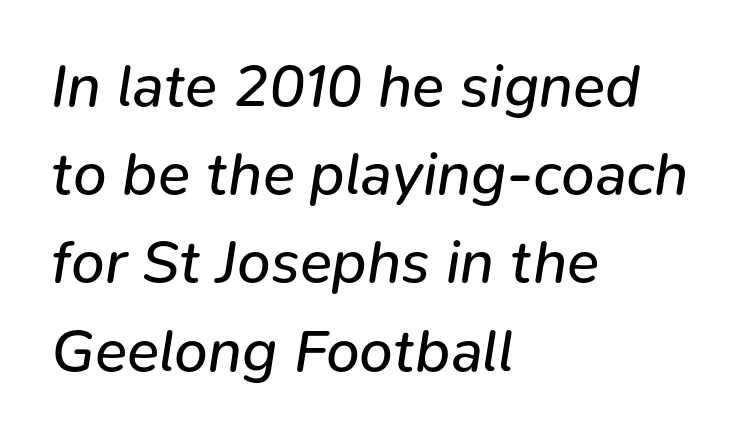
{"italic": "yes", "lean": "right", "slant_degrees": 9, "bold": "no", "weight": "regular", "width": "normal", "stroke_contrast": "low", "x_height": "medium", "monospaced": "no", "underline": "no", "align": "left", "line_spacing": "normal", "line_spacing_ratio": 1.47, "letter_spacing": "normal", "letter_spacing_em": 0.0, "glyph_px": 60}
